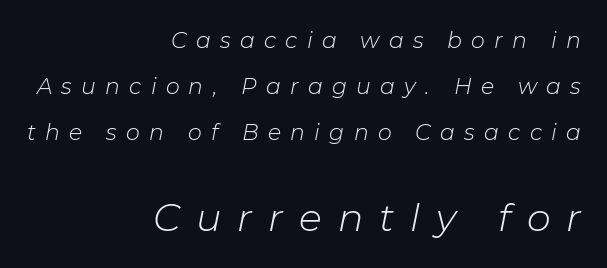
The rendering uses natural spacing where letterforms have individual widths. How are the letters spaced? Widely, with obvious added tracking. Descenders hang freely into open space. A flush-right, rag-left setting is used for this passage. What's the leading like? Stretched, with rows far apart. The emphasis by scale lands on block number two, below.
